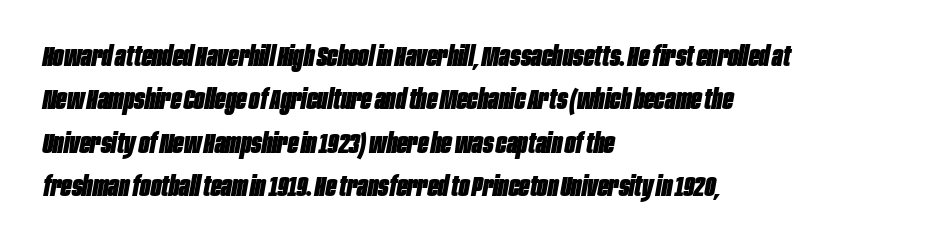
{"italic": "yes", "lean": "right", "slant_degrees": 10, "bold": "yes", "weight": "heavy", "width": "condensed", "stroke_contrast": "low", "x_height": "large", "monospaced": "no", "underline": "no", "align": "left", "line_spacing": "normal", "line_spacing_ratio": 1.55, "letter_spacing": "normal", "letter_spacing_em": 0.0, "glyph_px": 28}
